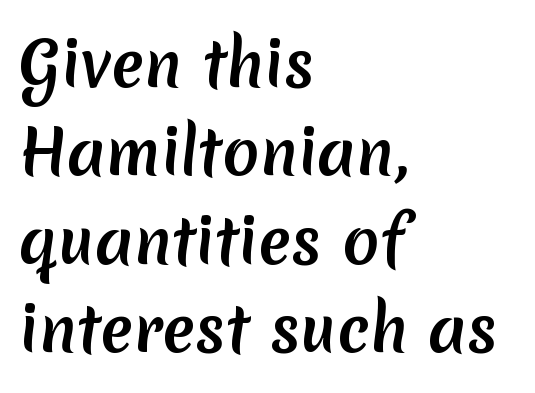
Q: Is the text bold? A: Yes.
Q: Is the typeface a serif or a sans-serif typeface? A: Sans-serif.
Q: Is the text underlined? A: No.
Q: How is the paragraph aligned? A: Left-aligned.
Q: Is the spacing between letters normal or unusually wide? A: Normal.
Q: Is the spacing between lines tight, normal or loose? A: Normal.
Q: Width (condensed, normal, or wide)? A: Normal.
Q: Stroke contrast? A: Low.
Q: x-height? A: Medium.
Q: Monospaced? A: No.
